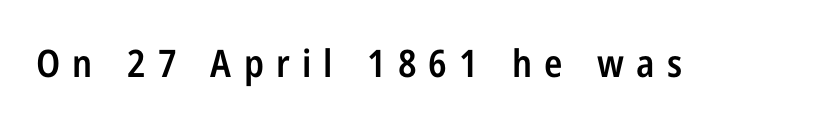
{"serif": "no", "italic": "no", "bold": "semi", "weight": "semibold", "width": "condensed", "stroke_contrast": "low", "x_height": "medium", "monospaced": "no", "underline": "no", "letter_spacing": "wide", "letter_spacing_em": 0.32, "glyph_px": 38}
